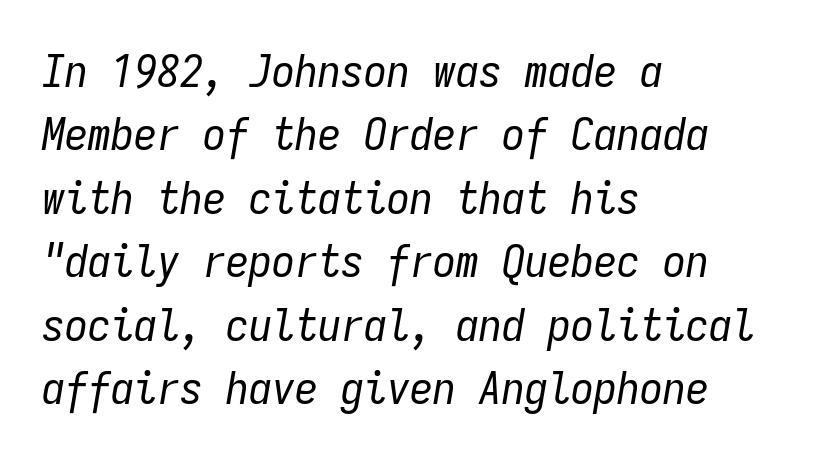
The image shows 46 px regular-weight, condensed type, italic (leaning right), monospaced; set left-aligned, normal line spacing (1.38x), normal letter spacing, not underlined; low stroke contrast and a medium x-height.
